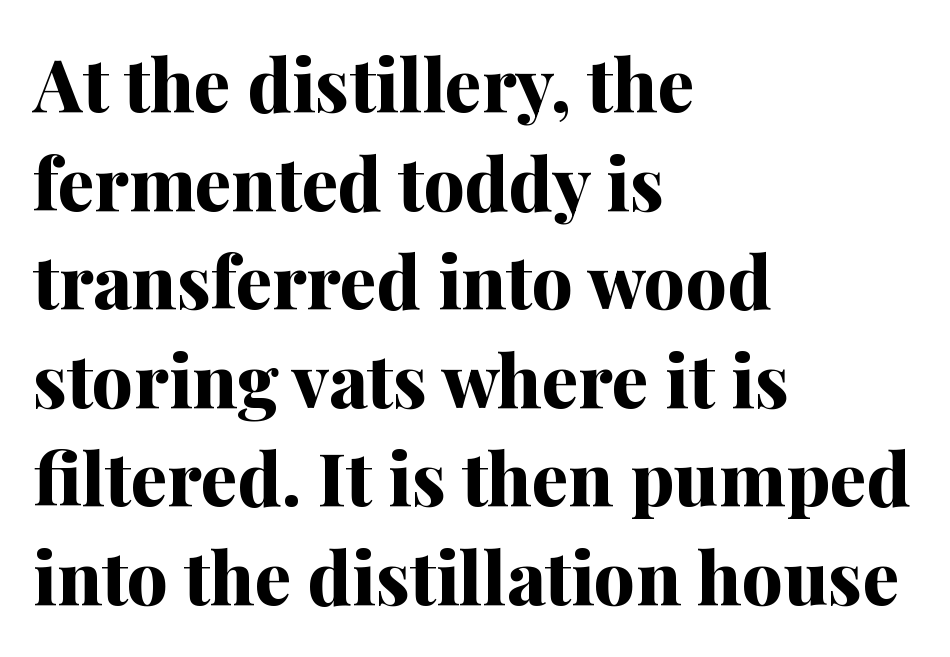
{"serif": "yes", "italic": "no", "bold": "yes", "weight": "bold", "width": "normal", "stroke_contrast": "medium", "x_height": "medium", "monospaced": "no", "underline": "no", "align": "left", "line_spacing": "normal", "line_spacing_ratio": 1.35, "letter_spacing": "normal", "letter_spacing_em": 0.0, "glyph_px": 73}
